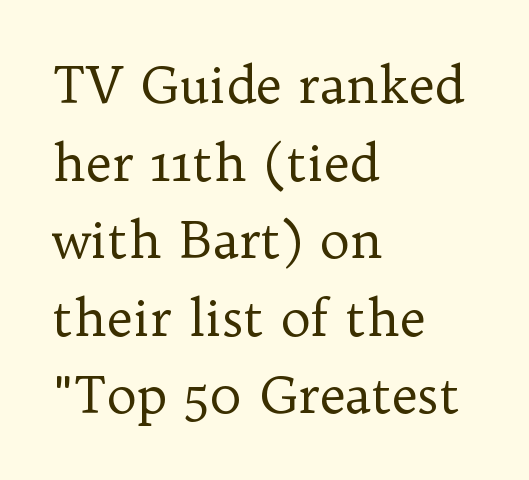
Q: Is the text bold? A: No.
Q: Is the text italic (slanted)? A: No, it is upright.
Q: Is the typeface a serif or a sans-serif typeface? A: Serif.
Q: Is the text underlined? A: No.
Q: How is the paragraph aligned? A: Left-aligned.
Q: Is the spacing between letters normal or unusually wide? A: Normal.
Q: Is the spacing between lines tight, normal or loose? A: Normal.
Q: Width (condensed, normal, or wide)? A: Normal.
Q: Stroke contrast? A: Low.
Q: x-height? A: Medium.
Q: Monospaced? A: No.
